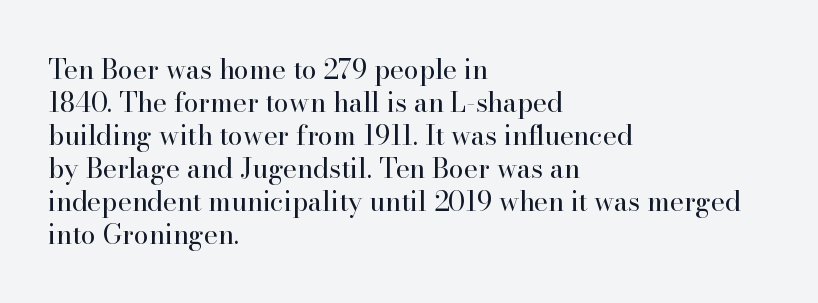
Q: Is the text bold? A: No.
Q: Is the text italic (slanted)? A: No, it is upright.
Q: Is the text underlined? A: No.
Q: How is the paragraph aligned? A: Left-aligned.
Q: Is the spacing between letters normal or unusually wide? A: Normal.
